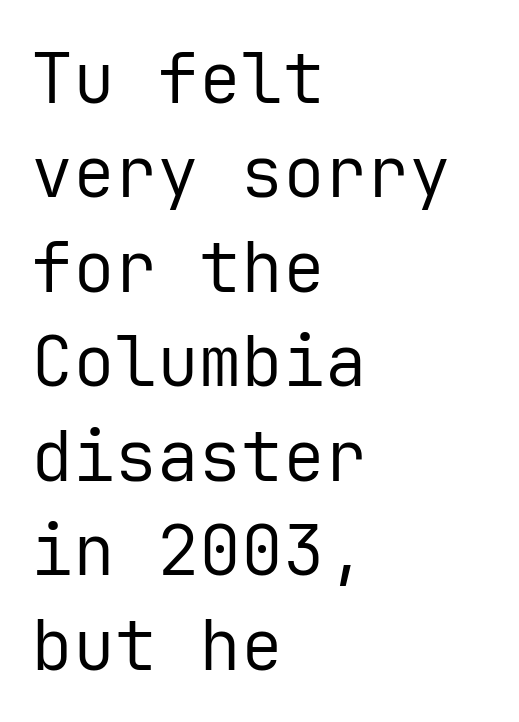
The image shows 70 px regular-weight sans-serif type, upright, monospaced; set left-aligned, normal line spacing (1.35x), normal letter spacing, not underlined; low stroke contrast and a medium x-height.
